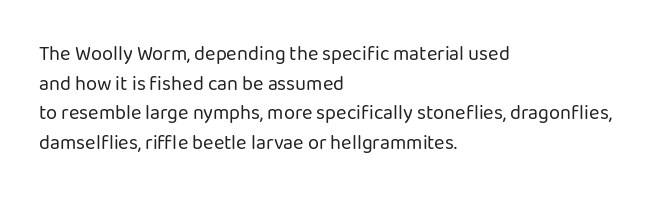
{"italic": "no", "bold": "no", "underline": "no", "align": "left", "line_spacing": "normal", "line_spacing_ratio": 1.48, "letter_spacing": "normal", "letter_spacing_em": 0.0, "glyph_px": 20}
